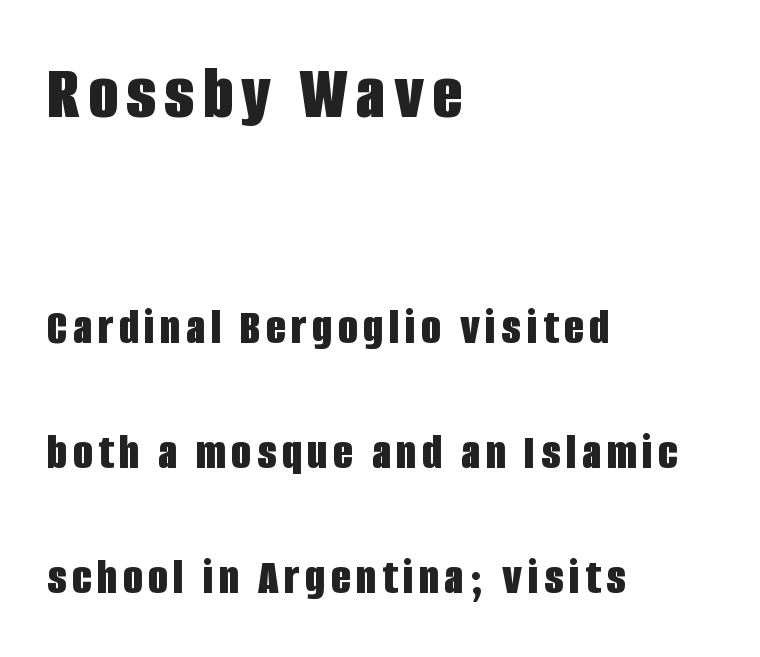
The image shows 77 px bold, condensed sans-serif type, upright; set left-aligned, loose line spacing (2.45x), not underlined; the first (top) block is 1.51x larger; low stroke contrast and a large x-height.
